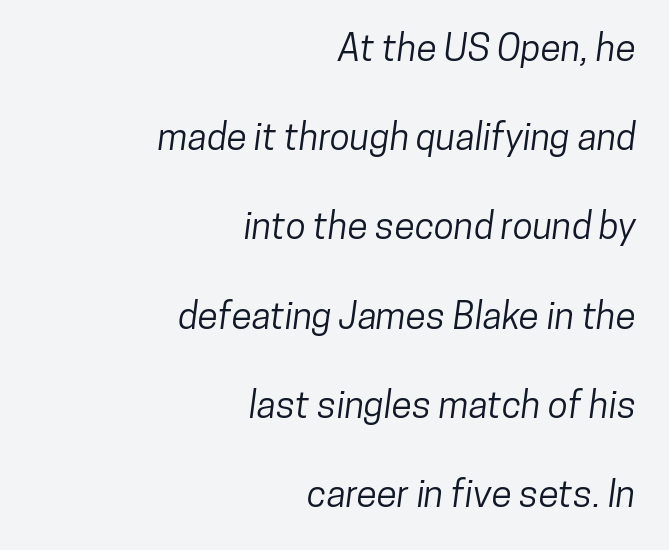
{"serif": "no", "width": "condensed", "stroke_contrast": "low", "x_height": "medium", "monospaced": "no", "underline": "no", "align": "right", "line_spacing": "loose", "line_spacing_ratio": 2.41, "letter_spacing": "normal", "letter_spacing_em": 0.0, "glyph_px": 37}
